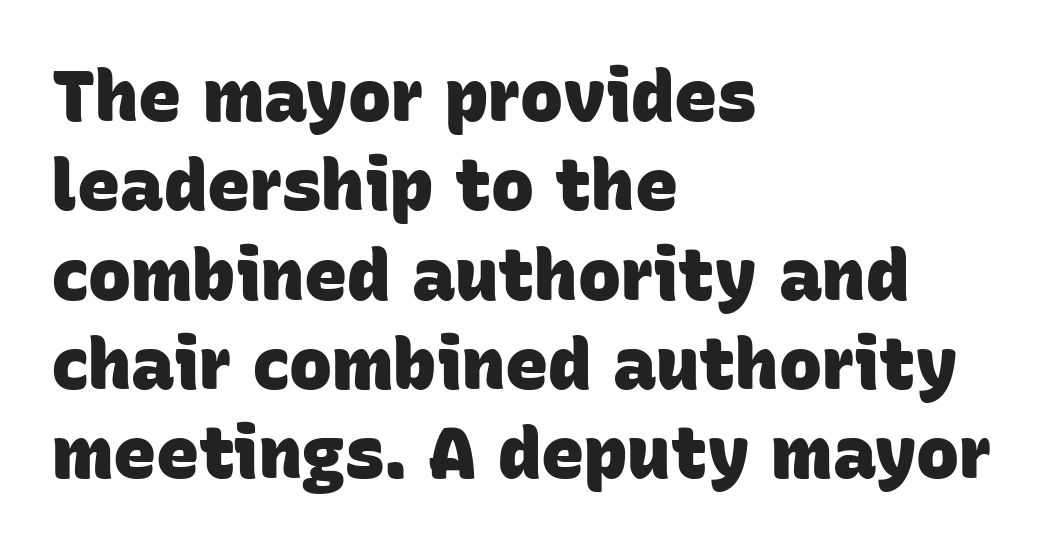
{"serif": "no", "bold": "yes", "weight": "heavy", "width": "normal", "stroke_contrast": "low", "x_height": "large", "monospaced": "no", "underline": "no", "align": "left", "line_spacing_ratio": 1.24, "letter_spacing": "normal", "letter_spacing_em": 0.0, "glyph_px": 72}
